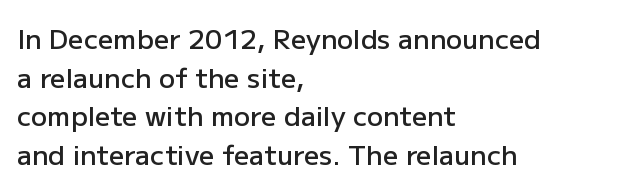
{"italic": "no", "bold": "semi", "underline": "no", "align": "left", "line_spacing": "normal", "line_spacing_ratio": 1.43, "letter_spacing": "normal", "letter_spacing_em": 0.0, "glyph_px": 27}
